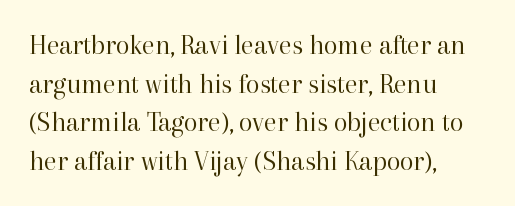
The image shows 28 px regular-weight serif type, upright; set left-aligned, normal line spacing (1.38x), normal letter spacing, not underlined; high stroke contrast and a medium x-height.
